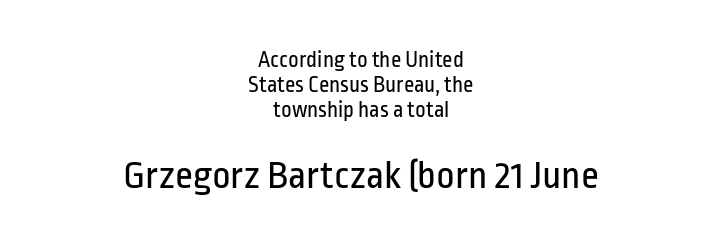
The image shows 40 px regular-weight, condensed sans-serif type, upright; set centered, tight line spacing (1.09x), normal letter spacing, not underlined; the second (bottom) block is 1.74x larger; low stroke contrast and a medium x-height.
